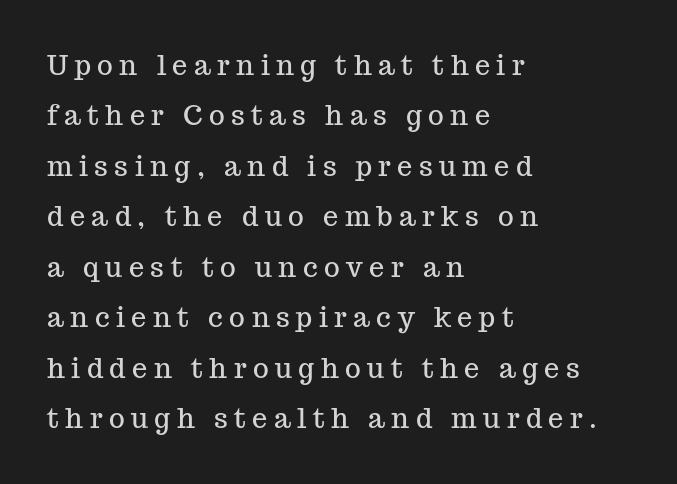
The image shows 27 px text type, upright; set left-aligned, line spacing 1.87x, unusually wide letter spacing (+0.24 em), not underlined.
